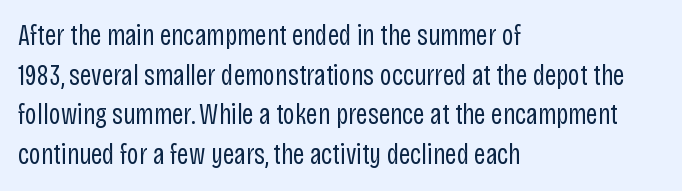
{"serif": "no", "italic": "no", "bold": "no", "weight": "regular", "width": "condensed", "stroke_contrast": "low", "x_height": "large", "monospaced": "no", "underline": "no", "align": "left", "line_spacing": "normal", "line_spacing_ratio": 1.37, "letter_spacing": "normal", "letter_spacing_em": 0.0, "glyph_px": 29}
